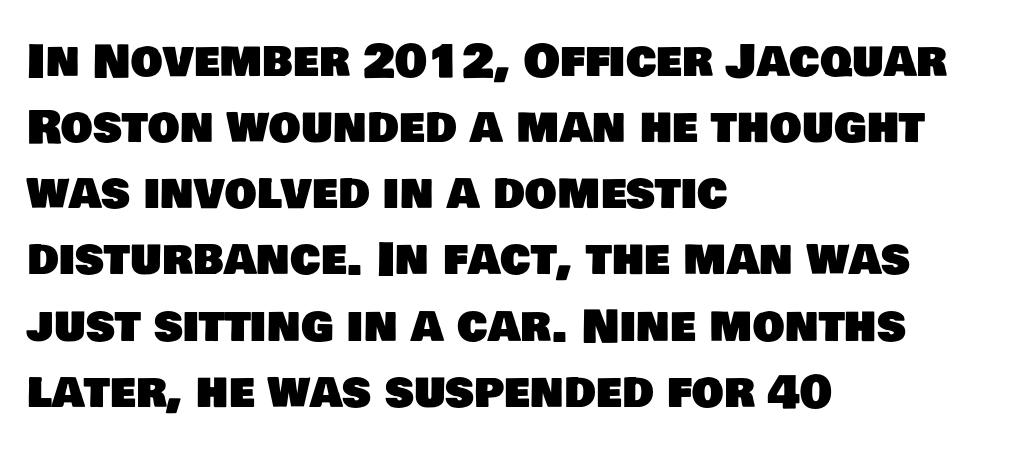
Q: Is the typeface a serif or a sans-serif typeface? A: Sans-serif.
Q: Is the text underlined? A: No.
Q: How is the paragraph aligned? A: Left-aligned.
Q: Is the spacing between letters normal or unusually wide? A: Normal.
Q: Is the spacing between lines tight, normal or loose? A: Normal.
Q: Width (condensed, normal, or wide)? A: Normal.
Q: Stroke contrast? A: Low.
Q: x-height? A: Large.
Q: Monospaced? A: No.
